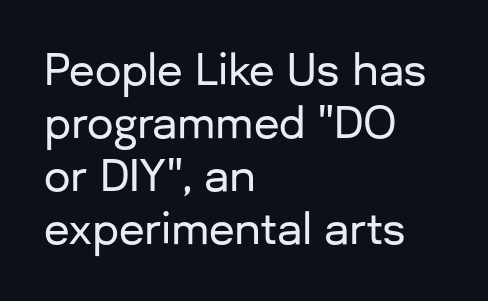
Nothing sits at the stroke ends, so this counts as sans-serif. Nope, not italic — everything's standing straight. The paragraph shown leans on its left margin. The strip under each line holds only bare page. The face used here is rendered with its standard letterfit.
